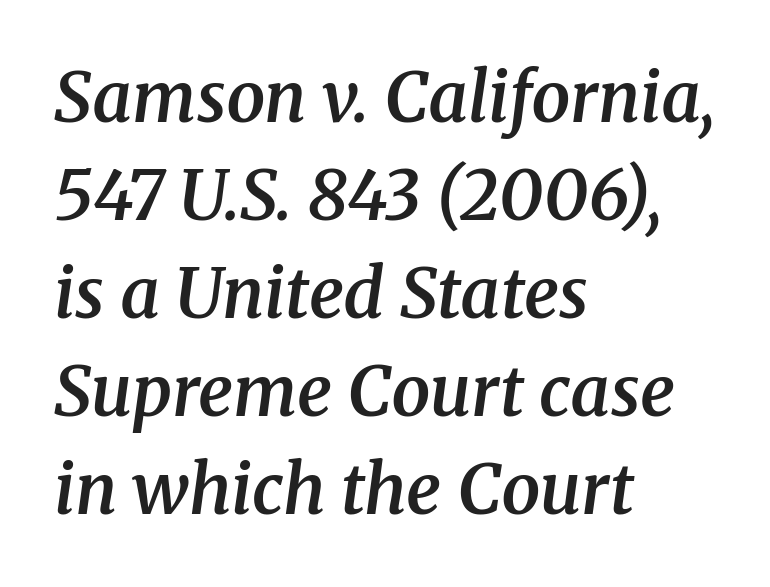
Q: Is the text bold? A: Semi-bold.
Q: Is the text italic (slanted)? A: Yes, it leans right by about 8 degrees.
Q: Is the typeface a serif or a sans-serif typeface? A: Serif.
Q: Is the text underlined? A: No.
Q: How is the paragraph aligned? A: Left-aligned.
Q: Is the spacing between letters normal or unusually wide? A: Normal.
Q: Is the spacing between lines tight, normal or loose? A: Normal.
Q: Width (condensed, normal, or wide)? A: Normal.
Q: Stroke contrast? A: Medium.
Q: x-height? A: Medium.
Q: Monospaced? A: No.
